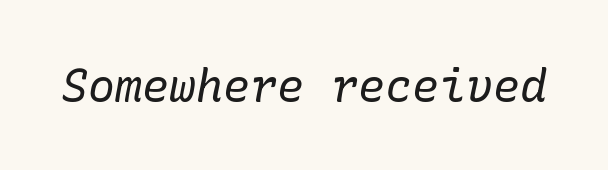
Q: Is the text bold? A: No.
Q: Is the text italic (slanted)? A: Yes, it leans right by about 10 degrees.
Q: Is the typeface a serif or a sans-serif typeface? A: Sans-serif.
Q: Is the text underlined? A: No.
Q: Is the spacing between letters normal or unusually wide? A: Normal.
Q: Width (condensed, normal, or wide)? A: Normal.
Q: Stroke contrast? A: Low.
Q: x-height? A: Medium.
